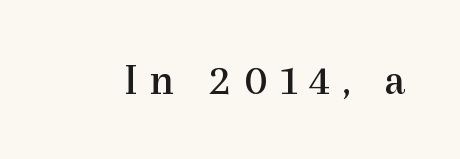
{"serif": "yes", "italic": "no", "bold": "no", "weight": "regular", "width": "normal", "x_height": "medium", "monospaced": "no", "underline": "no", "letter_spacing": "wide", "letter_spacing_em": 0.26, "glyph_px": 45}
